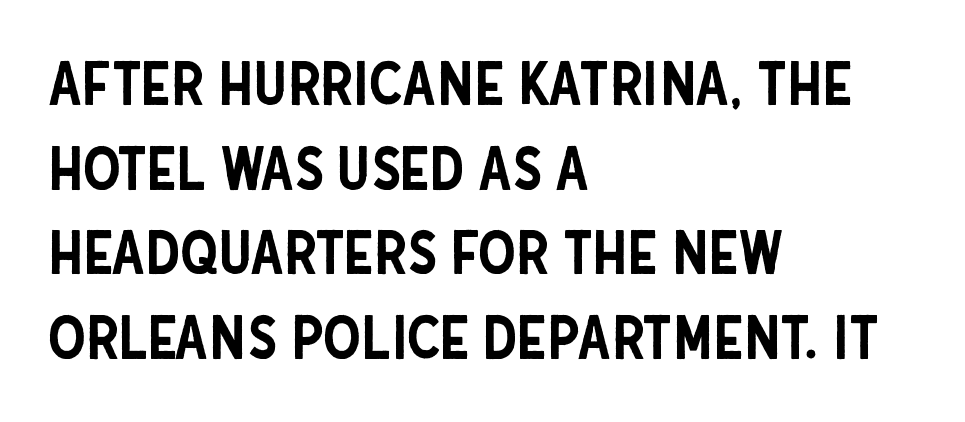
Q: Is the text italic (slanted)? A: No, it is upright.
Q: Is the typeface a serif or a sans-serif typeface? A: Sans-serif.
Q: Is the text underlined? A: No.
Q: How is the paragraph aligned? A: Left-aligned.
Q: Is the spacing between letters normal or unusually wide? A: Normal.
Q: Is the spacing between lines tight, normal or loose? A: Normal.
Q: Width (condensed, normal, or wide)? A: Condensed.
Q: Stroke contrast? A: Low.
Q: x-height? A: Large.
Q: Monospaced? A: No.
